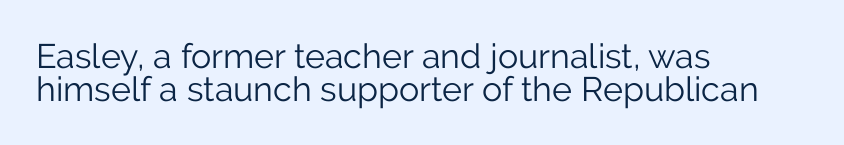
Q: Is the text bold? A: No.
Q: Is the text italic (slanted)? A: No, it is upright.
Q: Is the typeface a serif or a sans-serif typeface? A: Sans-serif.
Q: Is the text underlined? A: No.
Q: How is the paragraph aligned? A: Left-aligned.
Q: Is the spacing between letters normal or unusually wide? A: Normal.
Q: Is the spacing between lines tight, normal or loose? A: Tight.
Q: Width (condensed, normal, or wide)? A: Normal.
Q: Stroke contrast? A: Low.
Q: x-height? A: Medium.
Q: Monospaced? A: No.
